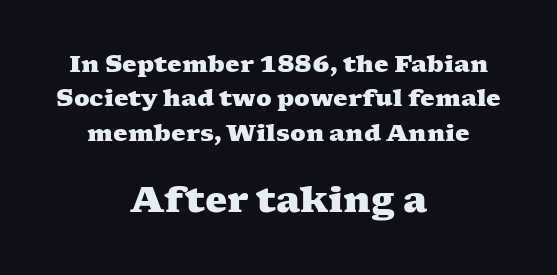
{"serif": "yes", "bold": "yes", "weight": "heavy", "width": "wide", "stroke_contrast": "medium", "x_height": "medium", "monospaced": "no", "underline": "no", "align": "center", "line_spacing": "normal", "line_spacing_ratio": 1.49, "letter_spacing": "normal", "letter_spacing_em": 0.0, "larger_block": "second", "size_ratio": 1.52, "glyph_px": 35}
